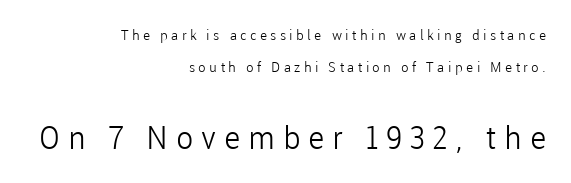
Q: Is the text bold? A: No.
Q: Is the text italic (slanted)? A: No, it is upright.
Q: Is the typeface a serif or a sans-serif typeface? A: Sans-serif.
Q: Is the text underlined? A: No.
Q: How is the paragraph aligned? A: Right-aligned.
Q: Is the spacing between letters normal or unusually wide? A: Unusually wide.
Q: Is the spacing between lines tight, normal or loose? A: Loose.
Q: Which block of text is set in a larger size, the first (top) or the second (bottom)? A: The second (bottom) one.
Q: Width (condensed, normal, or wide)? A: Normal.
Q: Stroke contrast? A: Low.
Q: x-height? A: Medium.
Q: Monospaced? A: No.
